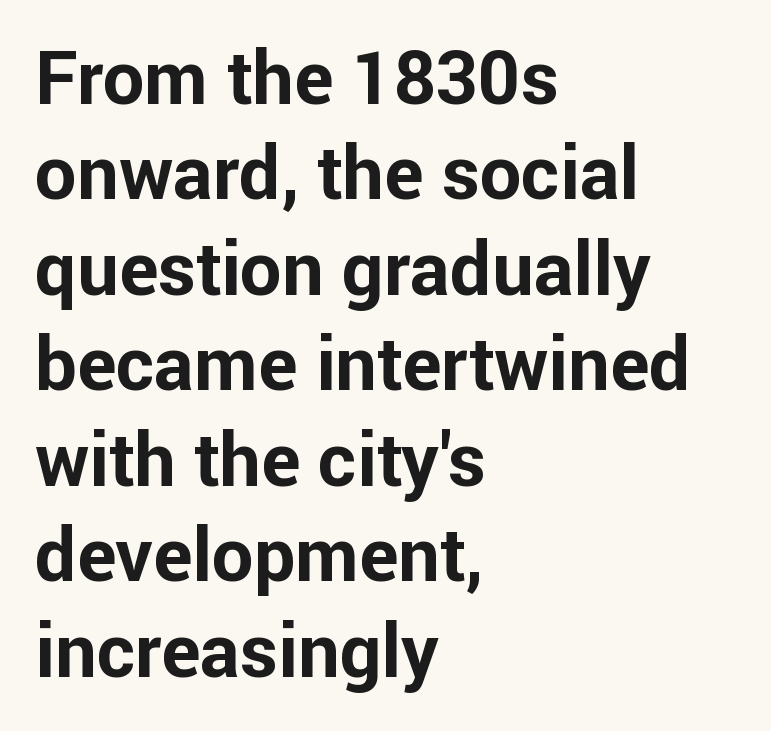
{"serif": "no", "italic": "no", "bold": "yes", "weight": "bold", "width": "normal", "stroke_contrast": "low", "x_height": "medium", "monospaced": "no", "underline": "no", "align": "left", "line_spacing": "normal", "line_spacing_ratio": 1.29, "letter_spacing": "normal", "letter_spacing_em": 0.0, "glyph_px": 74}
